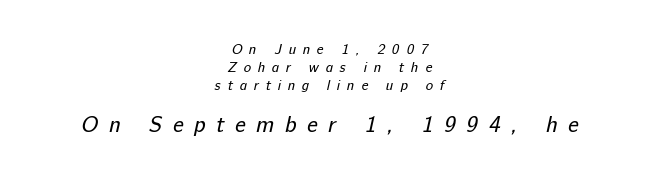
{"bold": "no", "underline": "no", "align": "center", "line_spacing": "normal", "line_spacing_ratio": 1.3, "letter_spacing": "wide", "letter_spacing_em": 0.48, "larger_block": "second", "size_ratio": 1.57, "glyph_px": 22}
